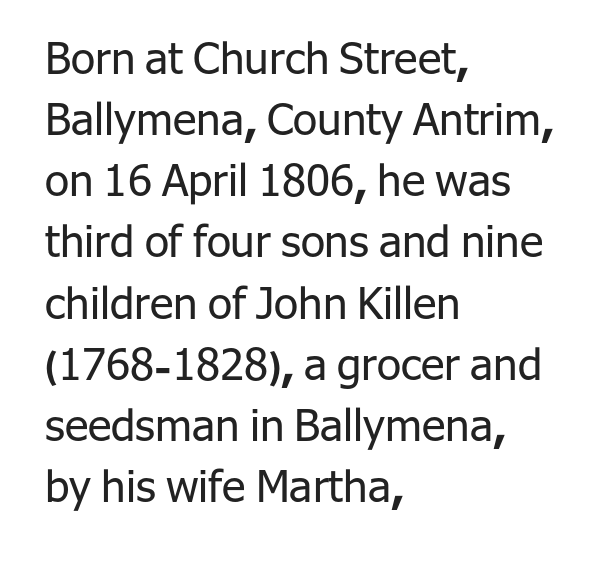
The image shows 44 px regular-weight sans-serif type, upright; set left-aligned, normal line spacing (1.39x), normal letter spacing, not underlined; low stroke contrast and a medium x-height.
